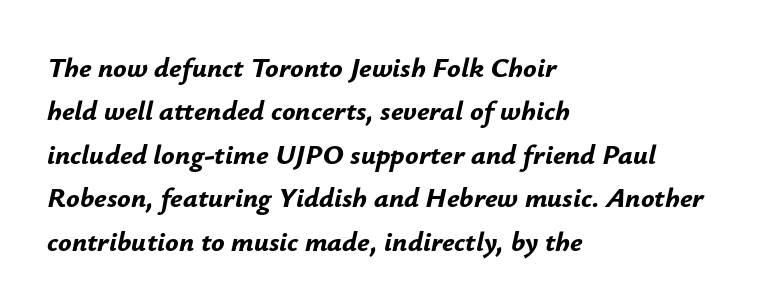
{"italic": "yes", "lean": "right", "slant_degrees": 12, "bold": "yes", "weight": "bold", "width": "normal", "stroke_contrast": "low", "x_height": "small", "monospaced": "no", "underline": "no", "align": "left", "line_spacing": "normal", "line_spacing_ratio": 1.55, "letter_spacing": "normal", "letter_spacing_em": 0.0, "glyph_px": 28}
